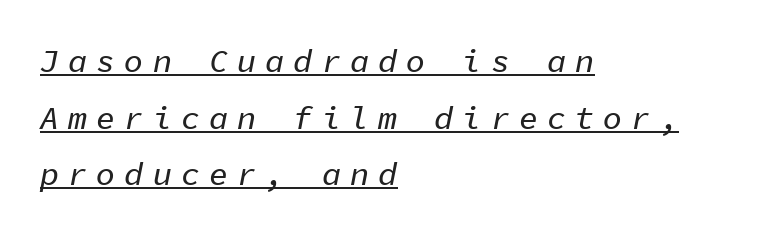
Q: Is the text italic (slanted)? A: Yes, it leans right by about 11 degrees.
Q: Is the text underlined? A: Yes.
Q: How is the paragraph aligned? A: Left-aligned.
Q: Is the spacing between letters normal or unusually wide? A: Unusually wide.
Q: Width (condensed, normal, or wide)? A: Normal.
Q: Stroke contrast? A: Low.
Q: x-height? A: Medium.
Q: Monospaced? A: Yes.
